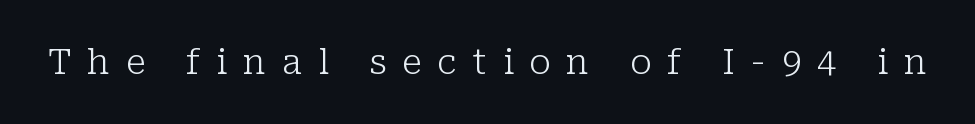
{"serif": "yes", "italic": "no", "bold": "no", "weight": "light", "width": "normal", "stroke_contrast": "low", "x_height": "medium", "monospaced": "no", "underline": "no", "letter_spacing": "wide", "letter_spacing_em": 0.45, "glyph_px": 35}
